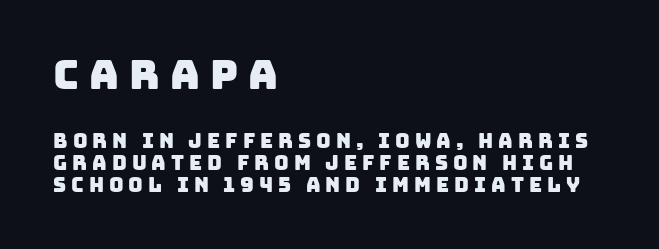
The image shows 41 px sans-serif type; set left-aligned, tight line spacing (1.09x), unusually wide letter spacing (+0.25 em), not underlined; the first (top) block is 2.05x larger; low stroke contrast and a large x-height.
